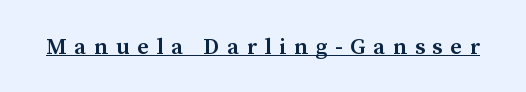
The image shows 23 px text type, upright; set unusually wide letter spacing (+0.33 em), underlined.
